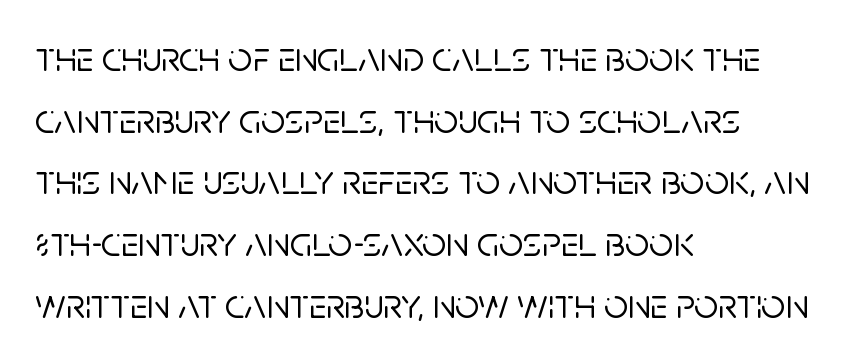
Q: Is the text italic (slanted)? A: No, it is upright.
Q: Is the typeface a serif or a sans-serif typeface? A: Sans-serif.
Q: Is the text underlined? A: No.
Q: How is the paragraph aligned? A: Left-aligned.
Q: Is the spacing between letters normal or unusually wide? A: Normal.
Q: Is the spacing between lines tight, normal or loose? A: Normal.
Q: Width (condensed, normal, or wide)? A: Normal.
Q: Stroke contrast? A: Low.
Q: x-height? A: Large.
Q: Monospaced? A: No.
